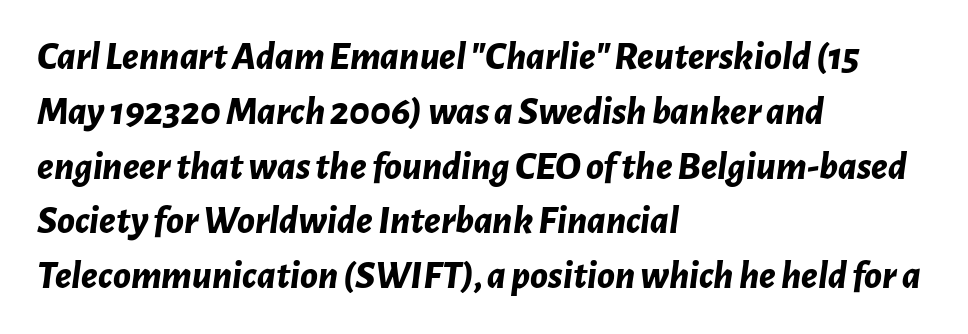
Look at the tracking — it's just the regular setting, nothing added. Proportional: the letters do not fall into vertical columns. Compared with typical paragraphs, the rows here are spaced about the same. On the weight axis this lands at bold, roughly 700. Does the lettering tilt? It does — this is italic.
